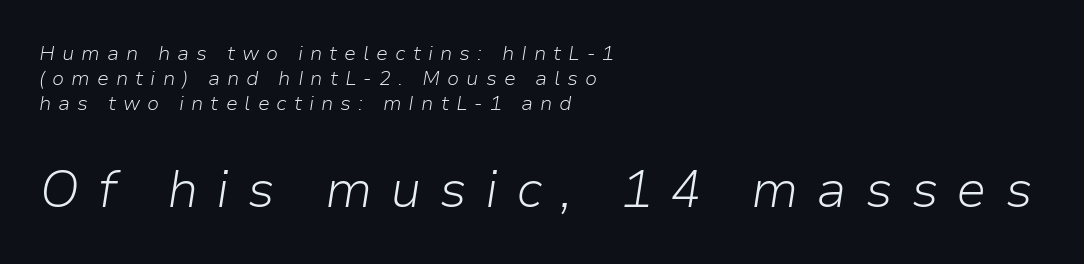
{"italic": "yes", "lean": "right", "slant_degrees": 9, "bold": "no", "weight": "light", "width": "normal", "stroke_contrast": "low", "x_height": "medium", "monospaced": "no", "underline": "no", "align": "left", "line_spacing": "normal", "line_spacing_ratio": 1.25, "letter_spacing": "wide", "letter_spacing_em": 0.35, "larger_block": "second", "size_ratio": 2.55, "glyph_px": 51}
